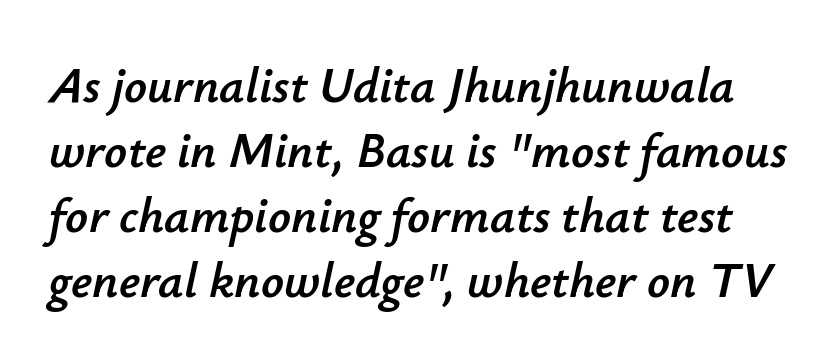
Q: Is the text italic (slanted)? A: Yes, it leans right by about 12 degrees.
Q: Is the text underlined? A: No.
Q: Is the spacing between letters normal or unusually wide? A: Normal.
Q: Is the spacing between lines tight, normal or loose? A: Normal.
Q: Width (condensed, normal, or wide)? A: Normal.
Q: Stroke contrast? A: Low.
Q: x-height? A: Small.
Q: Monospaced? A: No.
